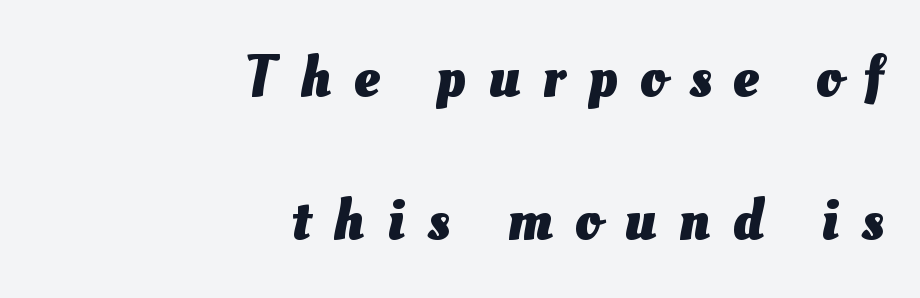
The image shows 58 px heavy type; set right-aligned, loose line spacing (2.46x), unusually wide letter spacing (+0.39 em), not underlined; medium stroke contrast and a small x-height.
